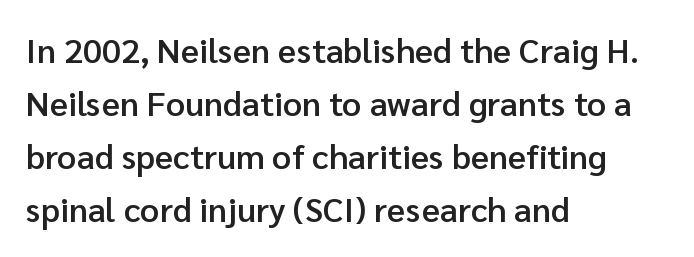
{"serif": "no", "italic": "no", "bold": "semi", "weight": "semibold", "width": "normal", "stroke_contrast": "low", "x_height": "medium", "monospaced": "no", "underline": "no", "align": "left", "line_spacing": "normal", "line_spacing_ratio": 1.56, "letter_spacing": "normal", "letter_spacing_em": 0.0, "glyph_px": 34}
